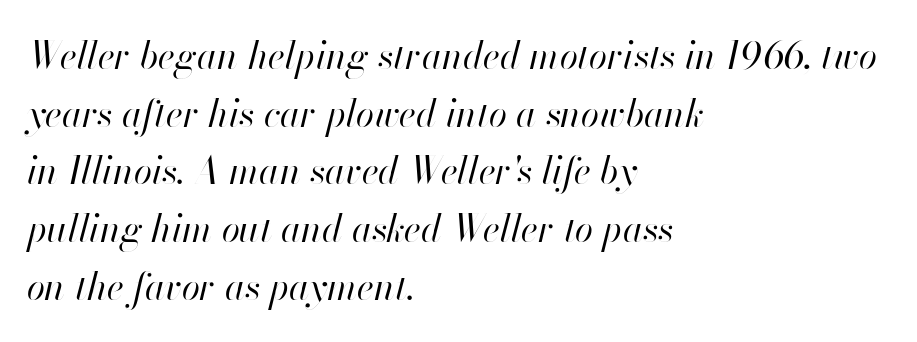
Q: Is the text bold? A: No.
Q: Is the text italic (slanted)? A: Yes, it leans right by about 13 degrees.
Q: Is the text underlined? A: No.
Q: How is the paragraph aligned? A: Left-aligned.
Q: Is the spacing between letters normal or unusually wide? A: Normal.
Q: Is the spacing between lines tight, normal or loose? A: Normal.
Q: Width (condensed, normal, or wide)? A: Normal.
Q: Stroke contrast? A: High.
Q: x-height? A: Small.
Q: Monospaced? A: No.
